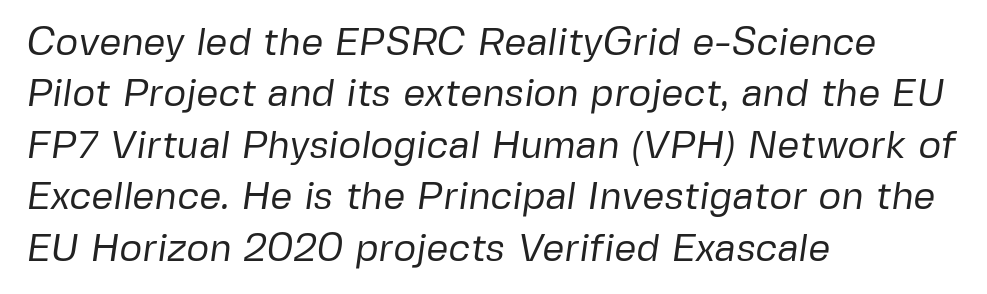
Visually the block forms a straight wall on the left and a jagged coastline on the right. Is the type heavy? It reads as light-to-regular instead. The area under the type is left untouched. The horizontal fit of the characters is conventional and even. In terms of leading, this rendering sits right in the middle. This sample uses a sans-serif face.
